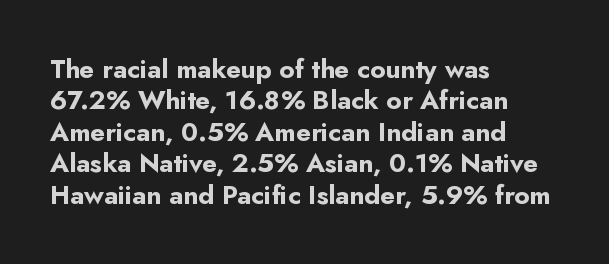
Q: Is the text bold? A: Yes.
Q: Is the text italic (slanted)? A: No, it is upright.
Q: Is the text underlined? A: No.
Q: How is the paragraph aligned? A: Left-aligned.
Q: Is the spacing between letters normal or unusually wide? A: Normal.
